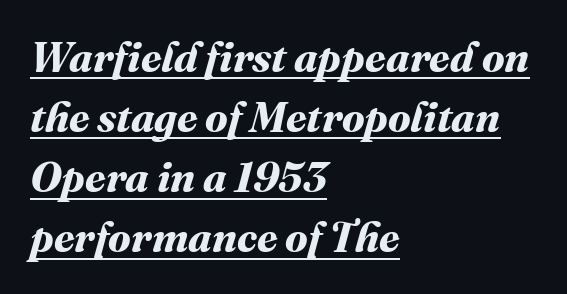
Each glyph is drawn with heavy, bold strokes. Left-aligned paragraph, ragged on the right. The passage shown has conventional tracking throughout. Somebody hit Ctrl+U on this one — the words are underlined. The rendering uses natural spacing where letterforms have individual widths. Vertically, the passage feels balanced, rows spaced as you'd expect.
